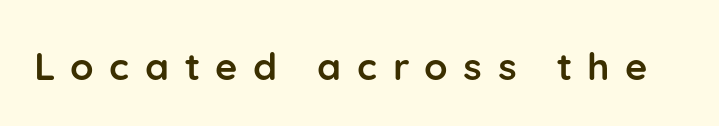
{"serif": "no", "italic": "no", "bold": "yes", "weight": "semibold", "width": "normal", "stroke_contrast": "low", "x_height": "medium", "monospaced": "no", "underline": "no", "letter_spacing": "wide", "letter_spacing_em": 0.41, "glyph_px": 38}
